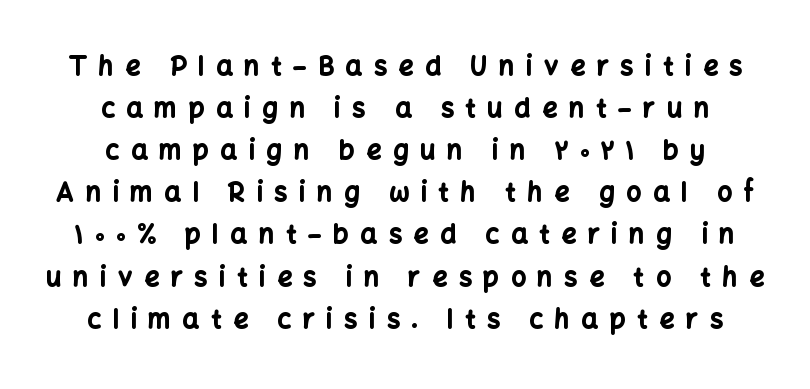
The image shows 26 px bold type, upright; set centered, normal line spacing (1.62x), unusually wide letter spacing (+0.45 em), not underlined.
